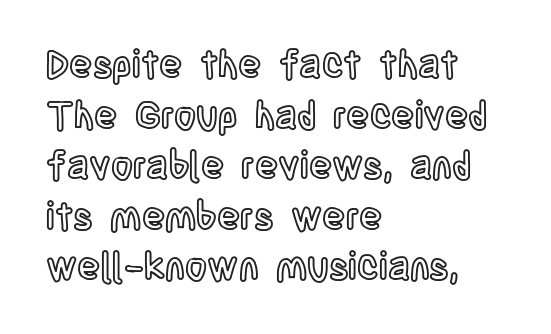
Q: Is the text italic (slanted)? A: No, it is upright.
Q: Is the text underlined? A: No.
Q: How is the paragraph aligned? A: Left-aligned.
Q: Is the spacing between letters normal or unusually wide? A: Normal.
Q: Is the spacing between lines tight, normal or loose? A: Normal.
Q: Width (condensed, normal, or wide)? A: Condensed.
Q: x-height? A: Large.
Q: Monospaced? A: No.
